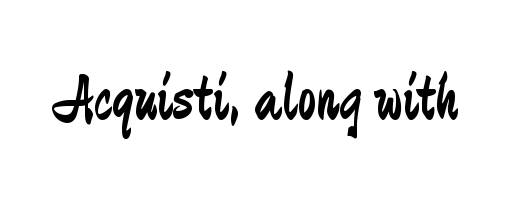
Q: Is the text bold? A: No.
Q: Is the text italic (slanted)? A: Yes.
Q: Is the typeface a serif or a sans-serif typeface? A: Sans-serif.
Q: Is the text underlined? A: No.
Q: Is the spacing between letters normal or unusually wide? A: Normal.
Q: Width (condensed, normal, or wide)? A: Condensed.
Q: Stroke contrast? A: Low.
Q: x-height? A: Small.
Q: Monospaced? A: No.
